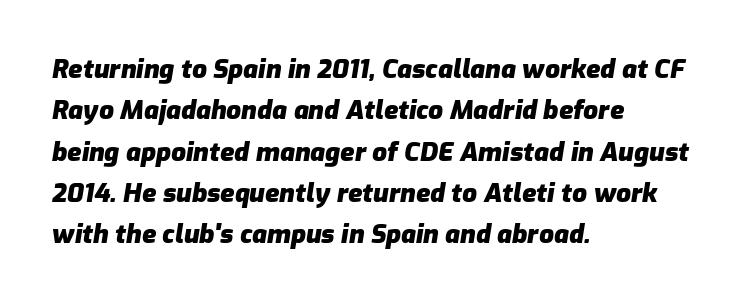
The image shows 26 px bold type, italic (leaning right); set left-aligned, normal line spacing (1.59x), normal letter spacing, not underlined.
